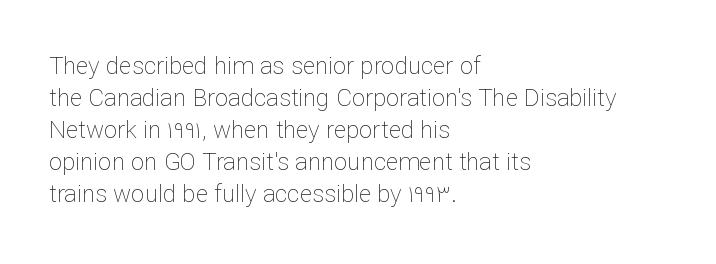
Q: Is the text bold? A: No.
Q: Is the text italic (slanted)? A: No, it is upright.
Q: Is the text underlined? A: No.
Q: How is the paragraph aligned? A: Left-aligned.
Q: Is the spacing between letters normal or unusually wide? A: Normal.
Q: Is the spacing between lines tight, normal or loose? A: Normal.
